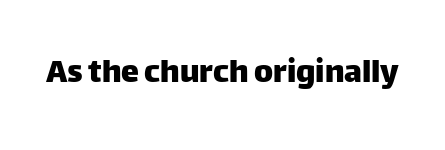
The image shows 36 px sans-serif type, upright; set normal letter spacing, not underlined; low stroke contrast and a large x-height.
